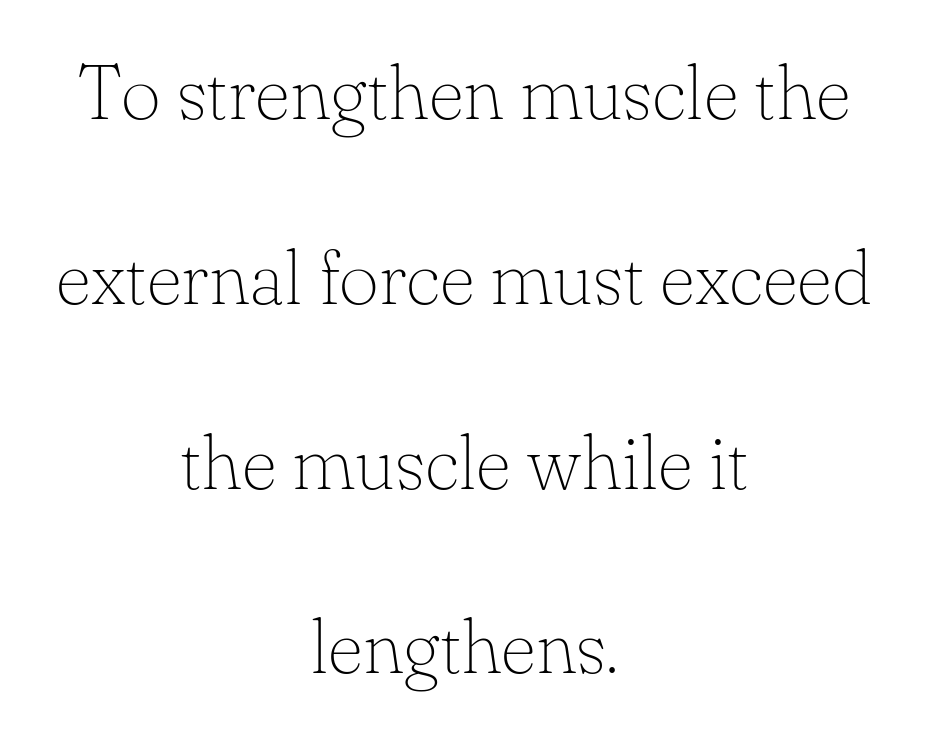
Notice the wide empty band between every row — that's loose leading. Lines of text with bare space underneath. The rendering uses natural spacing where letterforms have individual widths. Caption: face not bold, strokes unweighted.
